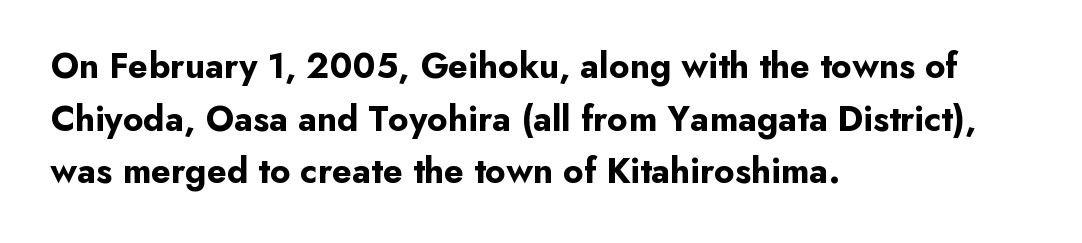
Caption: bold face, heavy strokes. Spacing between characters is what you'd get straight out of the box. If you drew a ruler down the left edge, every line would touch it. If you drew a line through each stem, it would be perfectly vertical. Decoration check: the copy has no underline.
